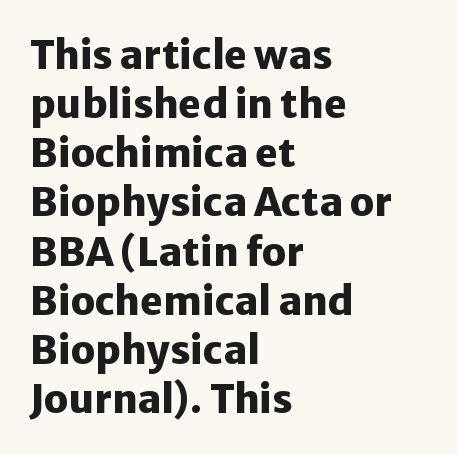
{"serif": "no", "italic": "no", "bold": "yes", "weight": "heavy", "width": "normal", "stroke_contrast": "low", "x_height": "medium", "monospaced": "no", "underline": "no", "align": "left", "line_spacing": "normal", "line_spacing_ratio": 1.26, "letter_spacing": "normal", "letter_spacing_em": 0.0, "glyph_px": 39}
